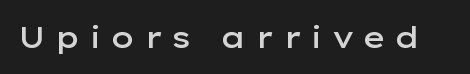
These lines are composed in type without serifs. The area under the type is left untouched. The letterforms stand isolated, each surrounded by extra space. Bold? Not quite — semibold, heavier than regular but stopping short. Each letter keeps its own natural width here, so spacing adapts to shape. The font's upright variant was chosen for this text.
